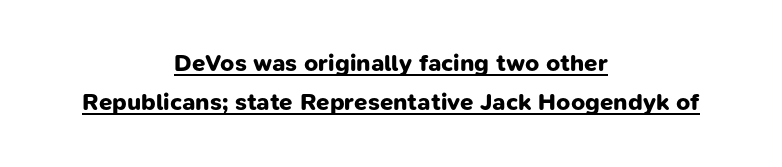
Q: Is the text bold? A: Yes.
Q: Is the text underlined? A: Yes.
Q: How is the paragraph aligned? A: Centered.
Q: Is the spacing between letters normal or unusually wide? A: Normal.
Q: Is the spacing between lines tight, normal or loose? A: Normal.
